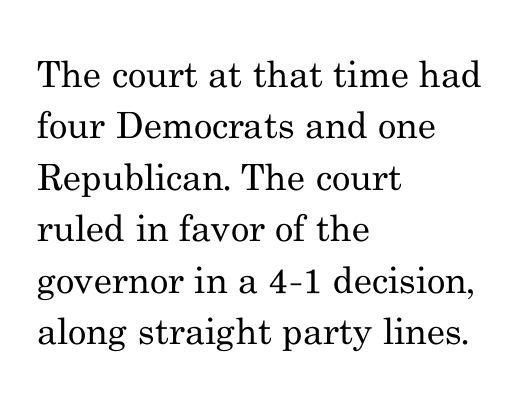
Q: Is the text bold? A: No.
Q: Is the text italic (slanted)? A: No, it is upright.
Q: Is the typeface a serif or a sans-serif typeface? A: Serif.
Q: Is the text underlined? A: No.
Q: How is the paragraph aligned? A: Left-aligned.
Q: Is the spacing between letters normal or unusually wide? A: Normal.
Q: Is the spacing between lines tight, normal or loose? A: Normal.
Q: Width (condensed, normal, or wide)? A: Normal.
Q: Stroke contrast? A: Medium.
Q: x-height? A: Small.
Q: Monospaced? A: No.
